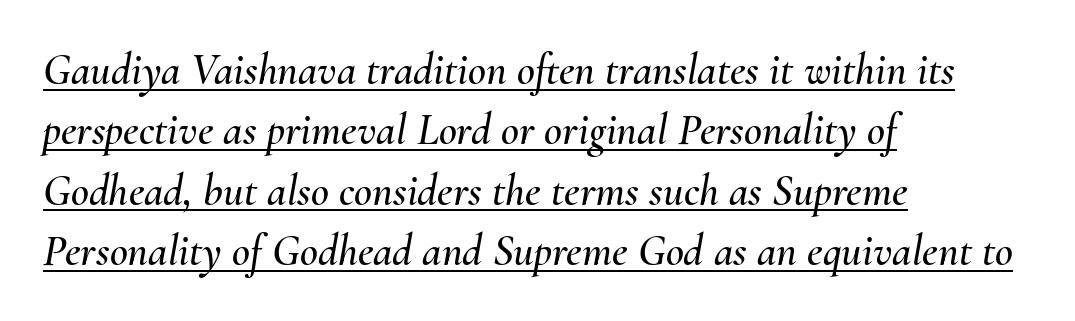
{"italic": "yes", "lean": "right", "slant_degrees": 10, "width": "normal", "stroke_contrast": "medium", "x_height": "small", "monospaced": "no", "underline": "yes", "align": "left", "line_spacing": "normal", "line_spacing_ratio": 1.37, "letter_spacing": "normal", "letter_spacing_em": 0.0, "glyph_px": 44}
